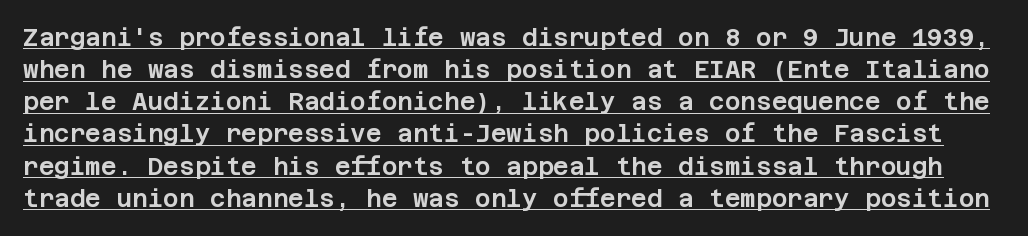
Q: Is the text italic (slanted)? A: No, it is upright.
Q: Is the text underlined? A: Yes.
Q: Is the spacing between letters normal or unusually wide? A: Normal.
Q: Is the spacing between lines tight, normal or loose? A: Normal.
